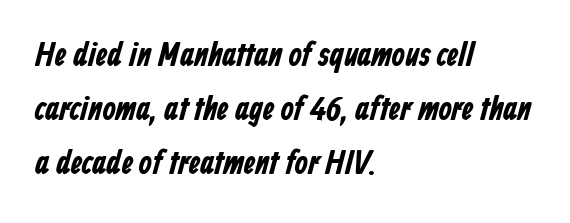
{"serif": "no", "bold": "yes", "weight": "bold", "width": "condensed", "stroke_contrast": "low", "x_height": "medium", "monospaced": "no", "underline": "no", "align": "left", "line_spacing": "normal", "line_spacing_ratio": 1.59, "letter_spacing": "normal", "letter_spacing_em": 0.0, "glyph_px": 34}
